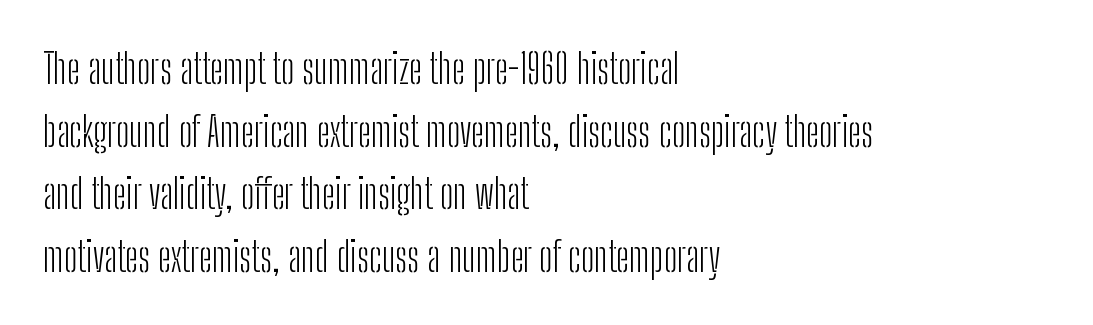
The letterforms sit shoulder to shoulder at normal distance. The passage shown is typed in a proportional face where columns would drift. This is sans-serif lettering, the kind often seen on screens and signage. Compared with a centered layout, this one pins lines to the left instead. Successive baselines arrive at the customary interval. Is this a heavy cut? Hardly; it is regular or lighter.
